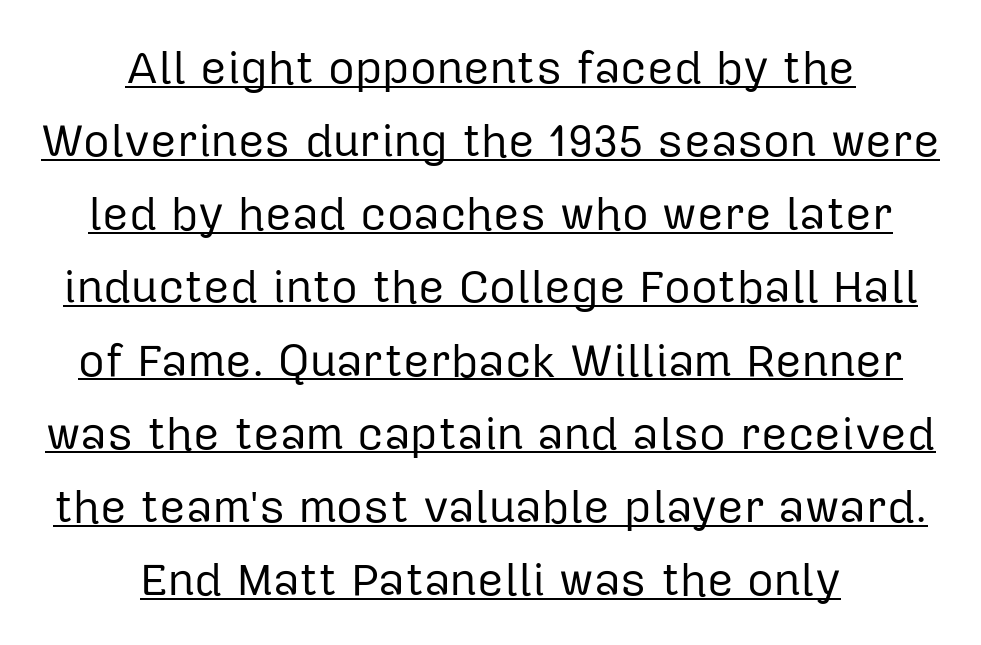
The image shows 46 px regular-weight sans-serif type, upright; set centered, normal line spacing (1.59x), normal letter spacing, underlined; low stroke contrast and a medium x-height.
